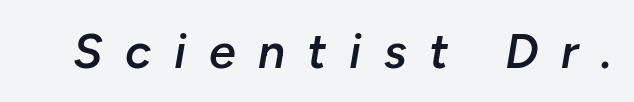
{"italic": "yes", "lean": "right", "slant_degrees": 10, "bold": "semi", "weight": "semibold", "width": "normal", "stroke_contrast": "low", "x_height": "medium", "monospaced": "no", "underline": "no", "letter_spacing": "wide", "letter_spacing_em": 0.47, "glyph_px": 48}
